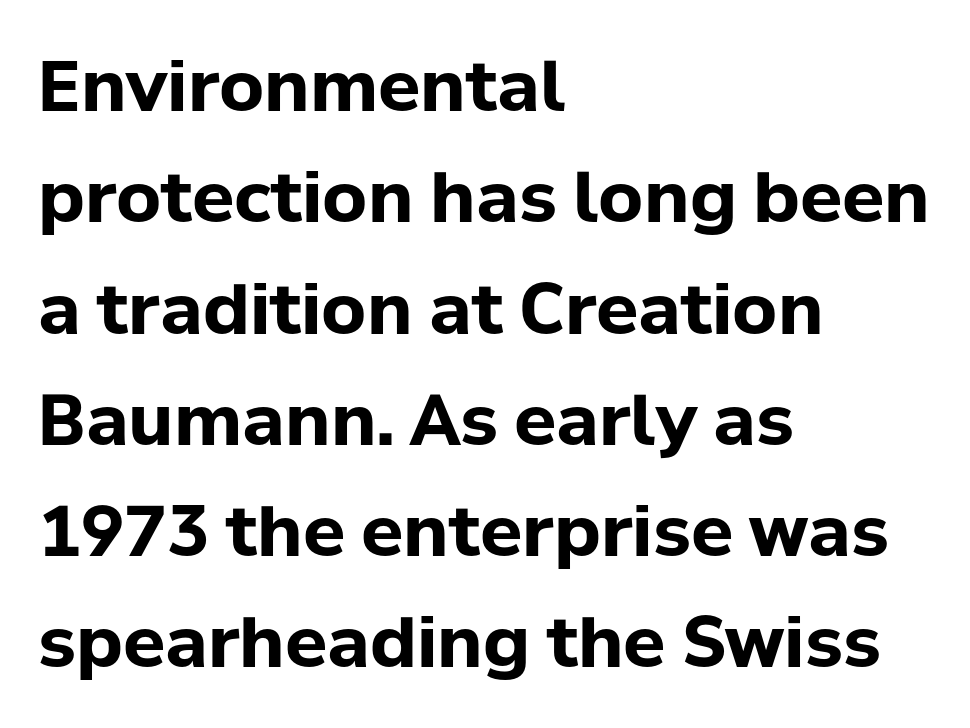
Check where the strokes stop: nothing finishes them off — pure sans. Compared with a centered layout, this one pins lines to the left instead. Typesetter's note: full bold, strokes at maximum text heaviness. Bare-footed words on every line.
